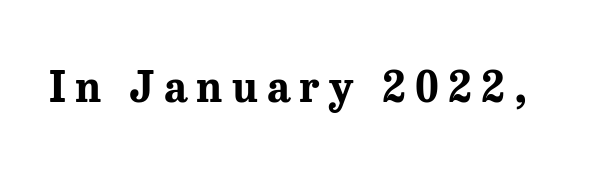
Q: Is the text bold? A: Yes.
Q: Is the text italic (slanted)? A: No, it is upright.
Q: Is the typeface a serif or a sans-serif typeface? A: Serif.
Q: Is the text underlined? A: No.
Q: Is the spacing between letters normal or unusually wide? A: Unusually wide.
Q: Width (condensed, normal, or wide)? A: Normal.
Q: Stroke contrast? A: Medium.
Q: x-height? A: Medium.
Q: Monospaced? A: No.
